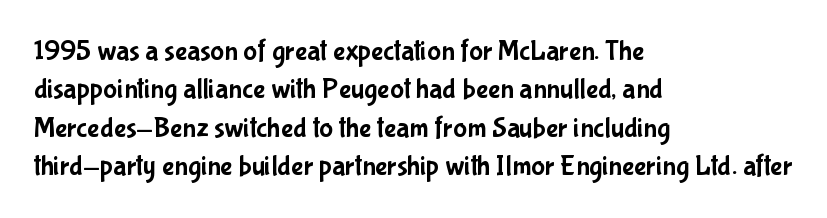
Teacher's note: observe the even left margin — that is flush-left alignment. Characters remain perfectly vertical along every line. The face used here is rendered with its standard letterfit. The gap between lines stays unmarked. The characters display no serif detailing; their extremities are plain. Note the varied advance widths — an 'i' is clearly narrower than an 'm'.
